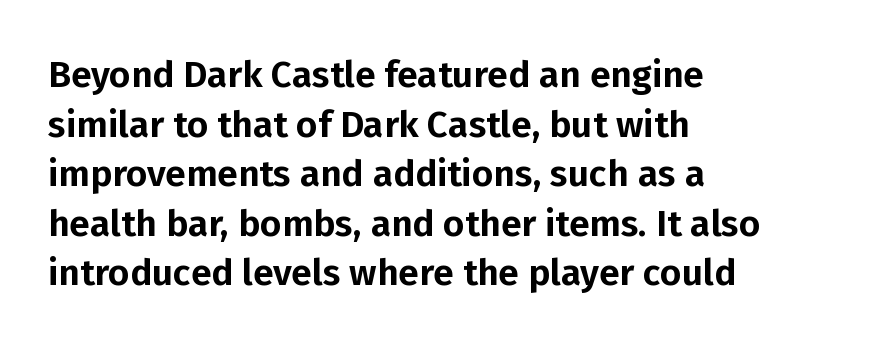
Q: Is the text italic (slanted)? A: No, it is upright.
Q: Is the typeface a serif or a sans-serif typeface? A: Sans-serif.
Q: Is the text underlined? A: No.
Q: How is the paragraph aligned? A: Left-aligned.
Q: Is the spacing between letters normal or unusually wide? A: Normal.
Q: Is the spacing between lines tight, normal or loose? A: Normal.
Q: Width (condensed, normal, or wide)? A: Normal.
Q: Stroke contrast? A: Low.
Q: x-height? A: Medium.
Q: Monospaced? A: No.
